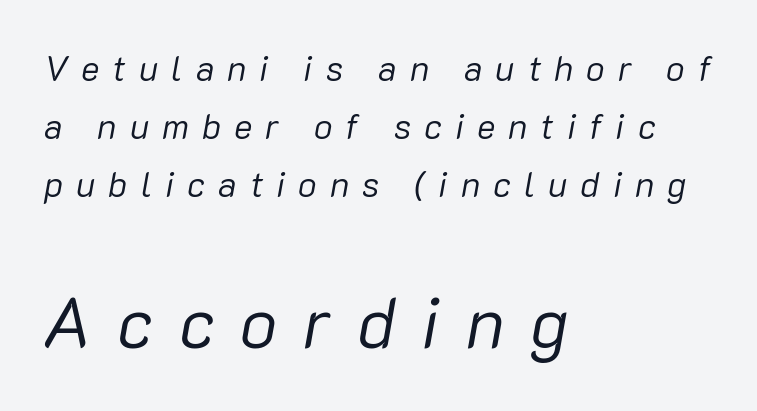
Beneath every word, the page is bare. On a weight scale, this lands at 450 or below. Line beginnings align vertically; line endings do not. Here the designer chose a conventional face with non-uniform glyph widths. The designer left line spacing at the default.
